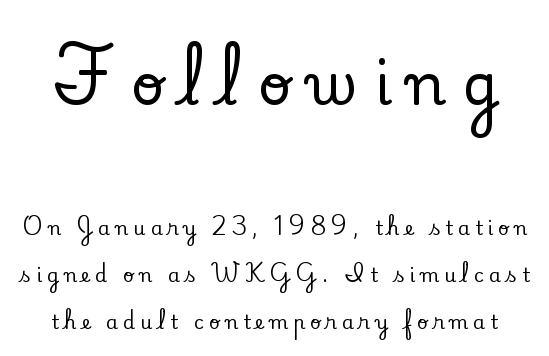
{"serif": "yes", "italic": "no", "width": "normal", "stroke_contrast": "low", "x_height": "small", "monospaced": "no", "underline": "no", "line_spacing": "loose", "line_spacing_ratio": 2.47, "letter_spacing": "wide", "letter_spacing_em": 0.27, "larger_block": "first", "size_ratio": 3.05, "glyph_px": 58}
